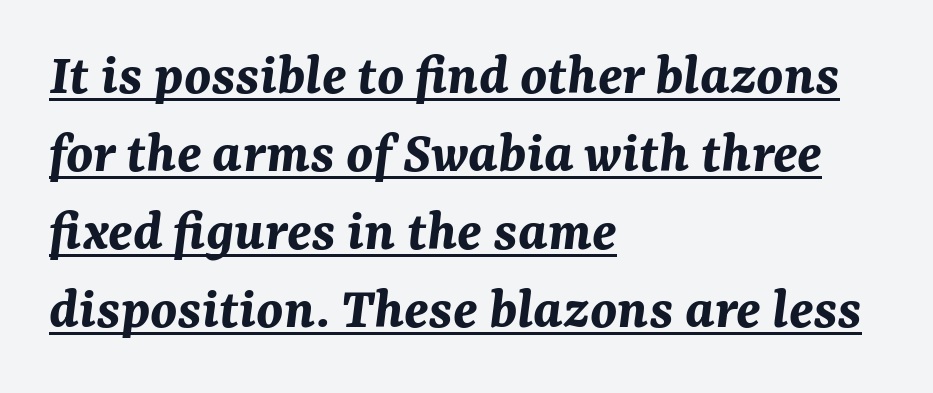
{"italic": "yes", "lean": "right", "slant_degrees": 7, "bold": "yes", "weight": "bold", "width": "normal", "stroke_contrast": "medium", "x_height": "medium", "monospaced": "no", "underline": "yes", "align": "left", "line_spacing": "normal", "line_spacing_ratio": 1.3, "letter_spacing": "normal", "letter_spacing_em": 0.0, "glyph_px": 60}
